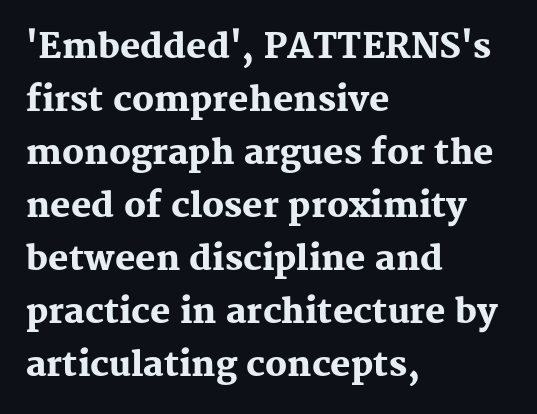
{"serif": "yes", "italic": "no", "bold": "yes", "weight": "heavy", "width": "normal", "stroke_contrast": "medium", "x_height": "medium", "monospaced": "no", "underline": "no", "align": "left", "line_spacing": "normal", "line_spacing_ratio": 1.56, "letter_spacing": "normal", "letter_spacing_em": 0.0, "glyph_px": 34}
